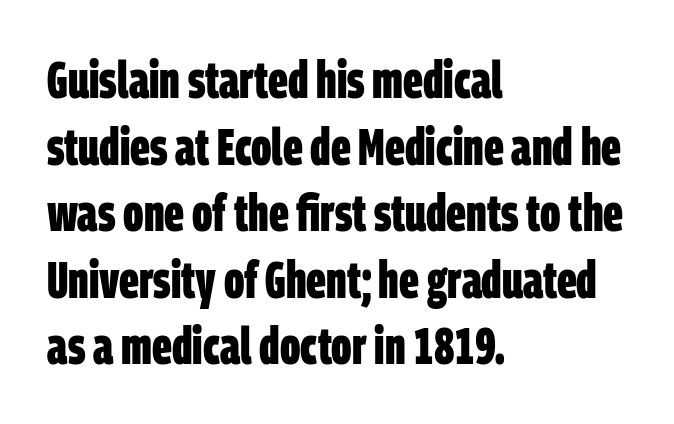
{"serif": "no", "bold": "yes", "weight": "bold", "width": "condensed", "stroke_contrast": "low", "x_height": "large", "monospaced": "no", "underline": "no", "align": "left", "line_spacing": "normal", "line_spacing_ratio": 1.28, "letter_spacing": "normal", "letter_spacing_em": 0.0, "glyph_px": 52}
